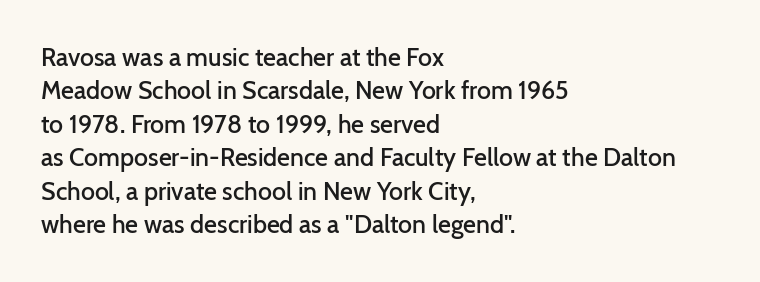
The glyphs have the mass of a demibold cut, below bold. The line-height multiplier appears to be the usual default. Any mark beneath the type? The region is blank. Layout note: lines flush left. Quick note: not italic, upright. The type is set solid horizontally, with unmodified tracking.
